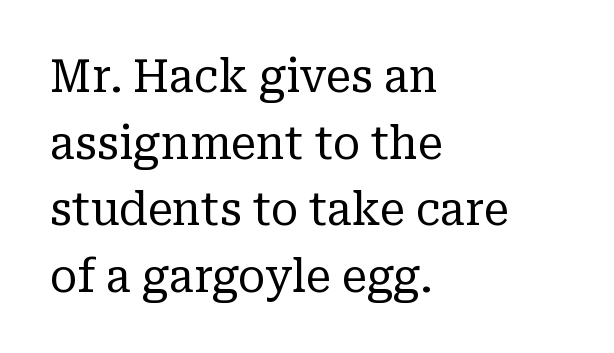
The image shows 45 px regular-weight serif type, upright; set left-aligned, normal line spacing (1.48x), normal letter spacing, not underlined; low stroke contrast and a medium x-height.
